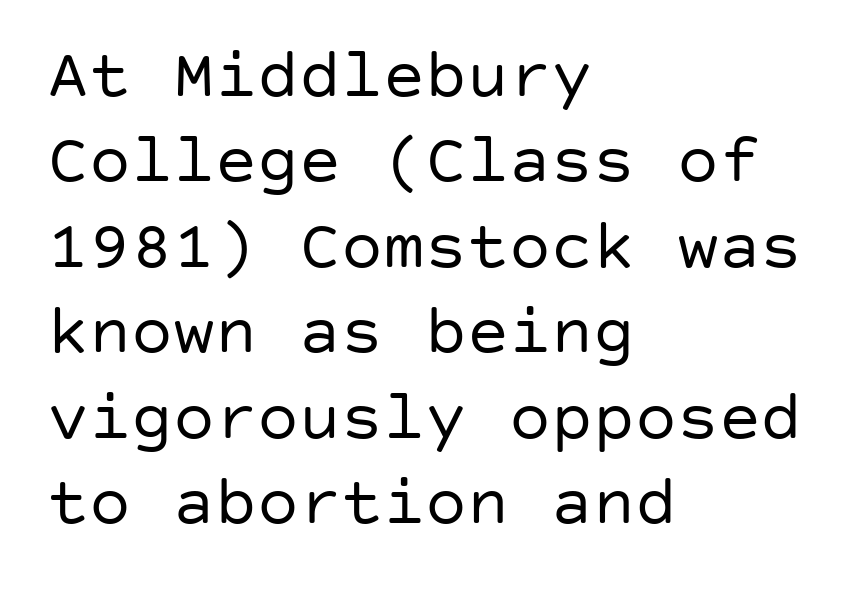
Q: Is the text bold? A: No.
Q: Is the text italic (slanted)? A: No, it is upright.
Q: Is the typeface a serif or a sans-serif typeface? A: Sans-serif.
Q: Is the text underlined? A: No.
Q: How is the paragraph aligned? A: Left-aligned.
Q: Is the spacing between letters normal or unusually wide? A: Normal.
Q: Width (condensed, normal, or wide)? A: Normal.
Q: Stroke contrast? A: Low.
Q: x-height? A: Large.
